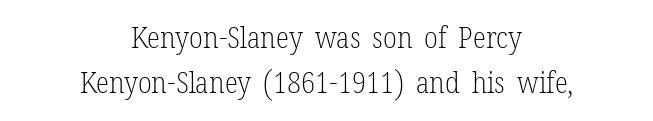
The image shows 30 px light, condensed serif type, upright; set centered, normal line spacing (1.49x), normal letter spacing, not underlined; low stroke contrast and a medium x-height.
